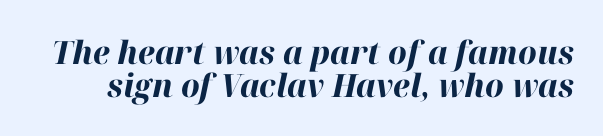
The image shows 32 px bold type, italic (leaning right); set tight line spacing (1.02x), normal letter spacing, not underlined; high stroke contrast and a medium x-height.
